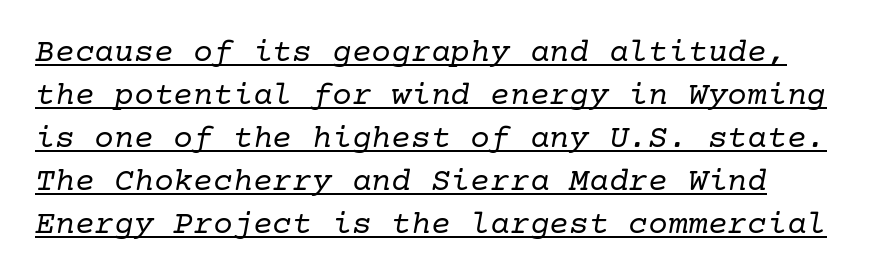
Q: Is the text bold? A: No.
Q: Is the text italic (slanted)? A: Yes, it leans right by about 10 degrees.
Q: Is the typeface a serif or a sans-serif typeface? A: Serif.
Q: Is the text underlined? A: Yes.
Q: How is the paragraph aligned? A: Left-aligned.
Q: Is the spacing between letters normal or unusually wide? A: Normal.
Q: Is the spacing between lines tight, normal or loose? A: Normal.
Q: Width (condensed, normal, or wide)? A: Normal.
Q: Stroke contrast? A: Low.
Q: x-height? A: Medium.
